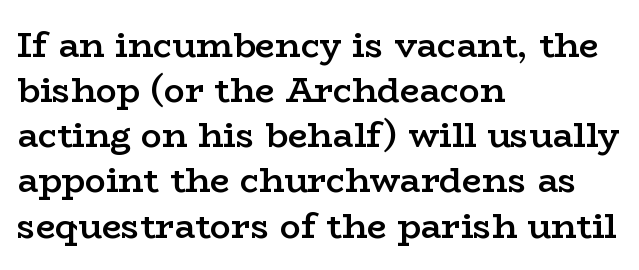
{"serif": "yes", "italic": "no", "bold": "semi", "weight": "semibold", "width": "wide", "stroke_contrast": "low", "x_height": "medium", "monospaced": "no", "underline": "no", "align": "left", "line_spacing": "normal", "line_spacing_ratio": 1.29, "letter_spacing": "normal", "letter_spacing_em": 0.0, "glyph_px": 35}
